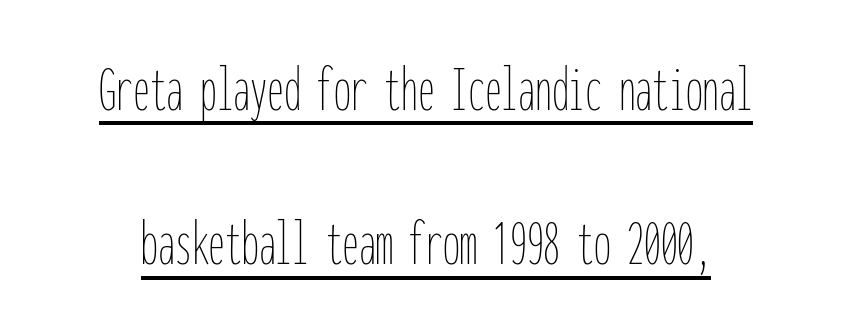
The image shows 67 px thin, condensed type, upright, monospaced; set loose line spacing (2.3x), normal letter spacing, underlined; low stroke contrast and a medium x-height.
